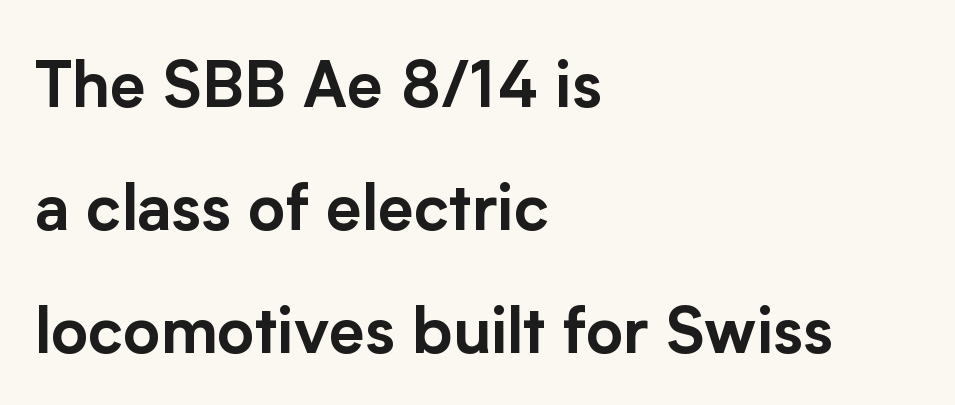
The image shows 64 px sans-serif type, upright; set left-aligned, loose line spacing (1.92x), normal letter spacing, not underlined; low stroke contrast and a medium x-height.
